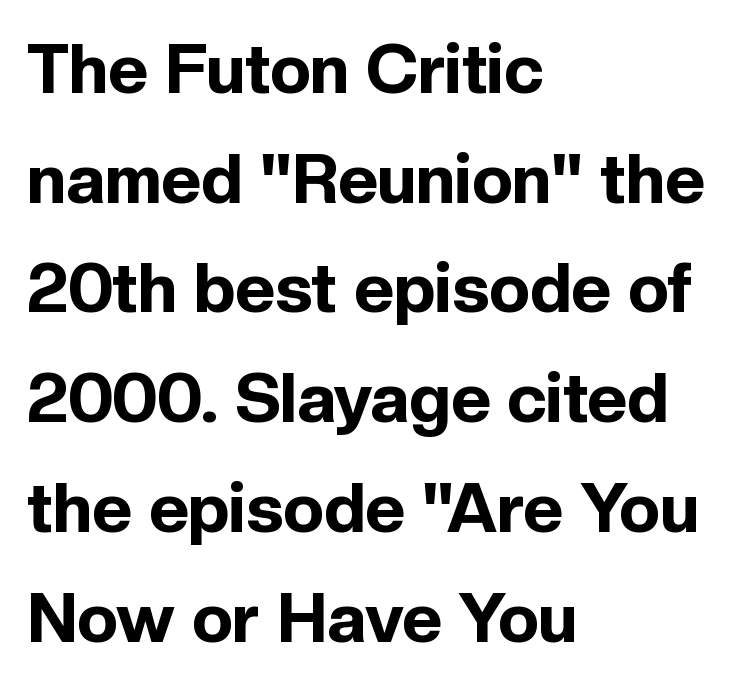
Q: Is the text bold? A: Yes.
Q: Is the text italic (slanted)? A: No, it is upright.
Q: Is the typeface a serif or a sans-serif typeface? A: Sans-serif.
Q: Is the text underlined? A: No.
Q: How is the paragraph aligned? A: Left-aligned.
Q: Is the spacing between letters normal or unusually wide? A: Normal.
Q: Is the spacing between lines tight, normal or loose? A: Normal.
Q: Width (condensed, normal, or wide)? A: Normal.
Q: x-height? A: Medium.
Q: Monospaced? A: No.
